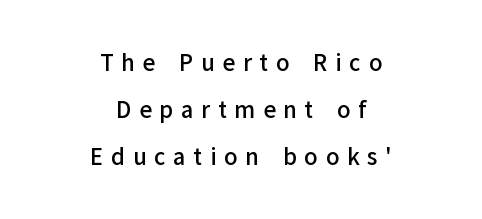
Q: Is the text bold? A: Semi-bold.
Q: Is the text italic (slanted)? A: No, it is upright.
Q: Is the text underlined? A: No.
Q: How is the paragraph aligned? A: Centered.
Q: Is the spacing between letters normal or unusually wide? A: Unusually wide.
Q: Is the spacing between lines tight, normal or loose? A: Loose.
